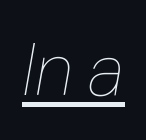
The characters are drawn with everyday or finer stroke widths. Observe the lean: these are italic letterforms. The face used here is proportionally spaced, like ordinary book or web type. Every word sits above its own underline.
